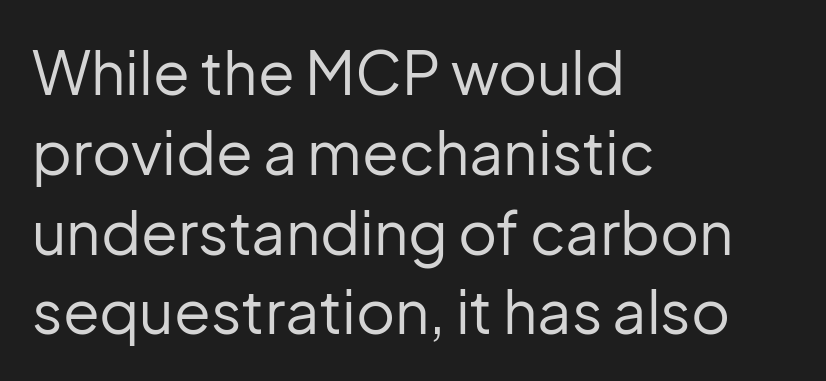
Q: Is the text bold? A: No.
Q: Is the text italic (slanted)? A: No, it is upright.
Q: Is the typeface a serif or a sans-serif typeface? A: Sans-serif.
Q: Is the text underlined? A: No.
Q: How is the paragraph aligned? A: Left-aligned.
Q: Is the spacing between letters normal or unusually wide? A: Normal.
Q: Is the spacing between lines tight, normal or loose? A: Normal.
Q: Width (condensed, normal, or wide)? A: Normal.
Q: Stroke contrast? A: Low.
Q: x-height? A: Medium.
Q: Monospaced? A: No.
